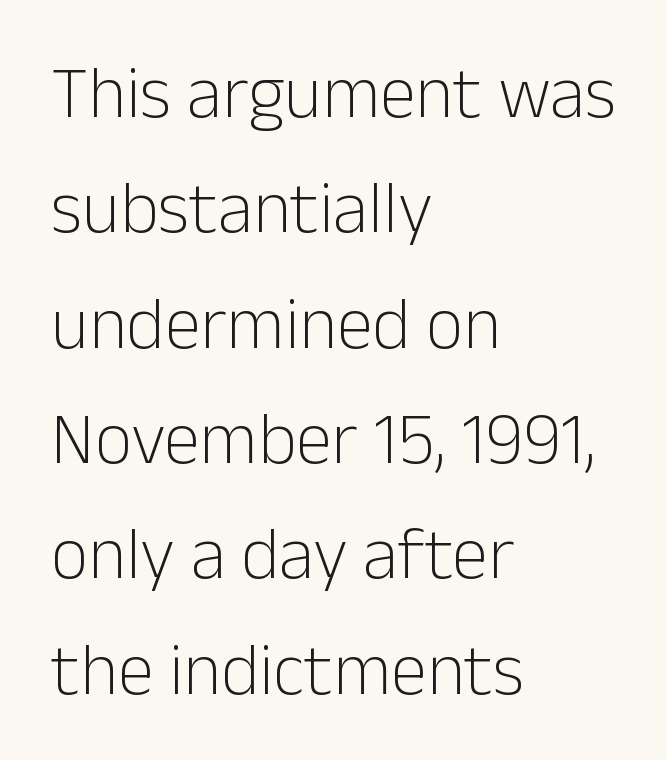
Note: no serifs on the glyphs. Is this a fixed-width face? No — the glyphs have proportional, varying widths. Standard letterfit; no display-style spreading of the glyphs. Students, observe: this is what conventionally led text looks like. Underline: absent.
